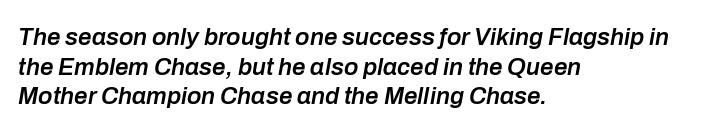
The image shows 24 px text type, italic (leaning right); set left-aligned, line spacing 1.23x, normal letter spacing, not underlined.
